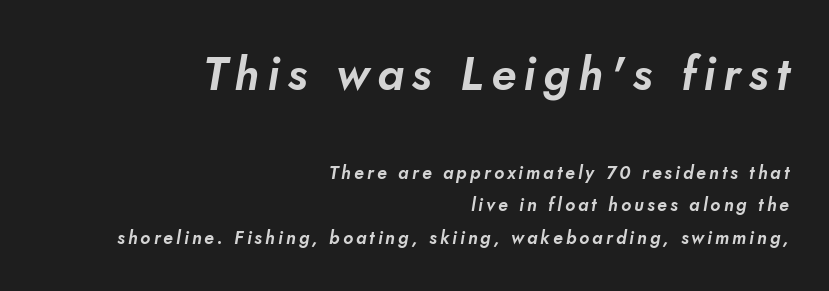
Q: Is the typeface a serif or a sans-serif typeface? A: Sans-serif.
Q: Is the text underlined? A: No.
Q: How is the paragraph aligned? A: Right-aligned.
Q: Which block of text is set in a larger size, the first (top) or the second (bottom)? A: The first (top) one.
Q: Width (condensed, normal, or wide)? A: Normal.
Q: Stroke contrast? A: Low.
Q: x-height? A: Small.
Q: Monospaced? A: No.
